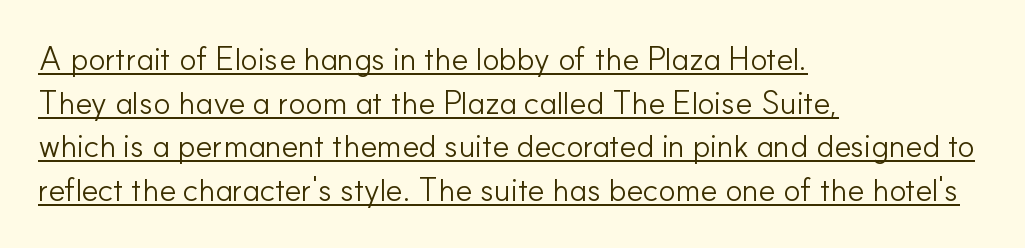
Q: Is the text bold? A: No.
Q: Is the text italic (slanted)? A: No, it is upright.
Q: Is the typeface a serif or a sans-serif typeface? A: Sans-serif.
Q: Is the text underlined? A: Yes.
Q: How is the paragraph aligned? A: Left-aligned.
Q: Is the spacing between letters normal or unusually wide? A: Normal.
Q: Is the spacing between lines tight, normal or loose? A: Normal.
Q: Width (condensed, normal, or wide)? A: Normal.
Q: Stroke contrast? A: Low.
Q: x-height? A: Small.
Q: Monospaced? A: No.
